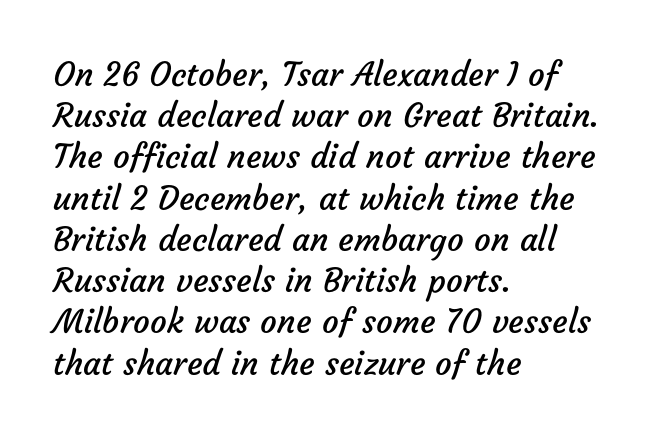
{"serif": "no", "bold": "no", "weight": "regular", "width": "normal", "stroke_contrast": "low", "x_height": "medium", "monospaced": "no", "underline": "no", "align": "left", "line_spacing": "normal", "line_spacing_ratio": 1.25, "letter_spacing": "normal", "letter_spacing_em": 0.0, "glyph_px": 33}
